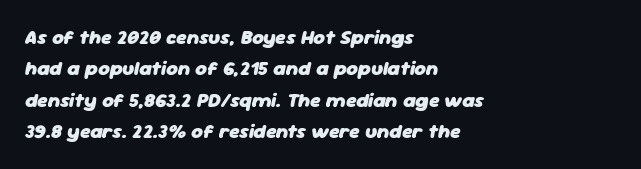
The image shows 20 px bold type, italic (leaning right); set left-aligned, normal line spacing (1.57x), normal letter spacing, not underlined.
